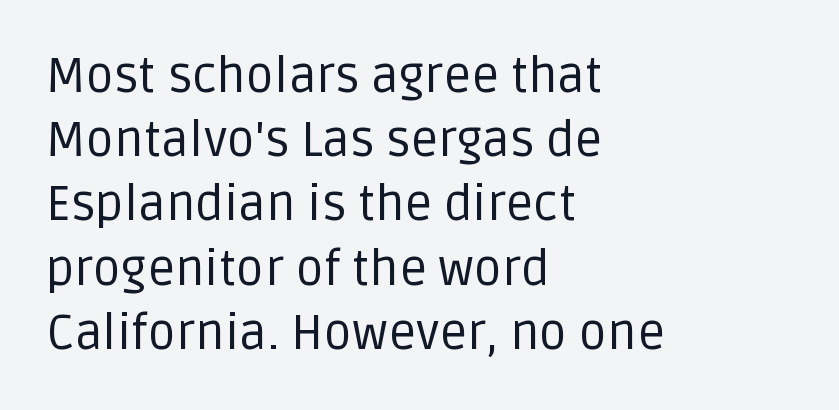
Q: Is the text bold? A: No.
Q: Is the text italic (slanted)? A: No, it is upright.
Q: Is the typeface a serif or a sans-serif typeface? A: Sans-serif.
Q: Is the text underlined? A: No.
Q: How is the paragraph aligned? A: Left-aligned.
Q: Is the spacing between letters normal or unusually wide? A: Normal.
Q: Is the spacing between lines tight, normal or loose? A: Normal.
Q: Width (condensed, normal, or wide)? A: Normal.
Q: Stroke contrast? A: Low.
Q: x-height? A: Large.
Q: Monospaced? A: No.
